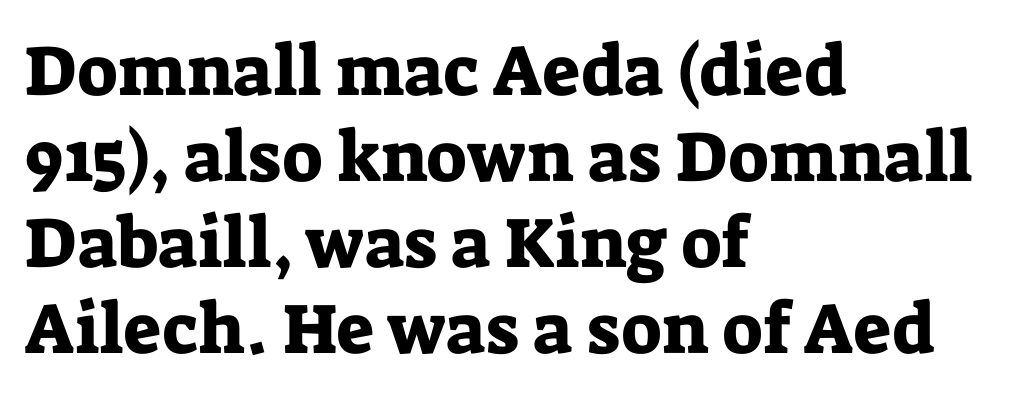
{"serif": "yes", "italic": "no", "width": "normal", "stroke_contrast": "low", "x_height": "medium", "monospaced": "no", "underline": "no", "align": "left", "line_spacing_ratio": 1.21, "letter_spacing": "normal", "letter_spacing_em": 0.0, "glyph_px": 71}
